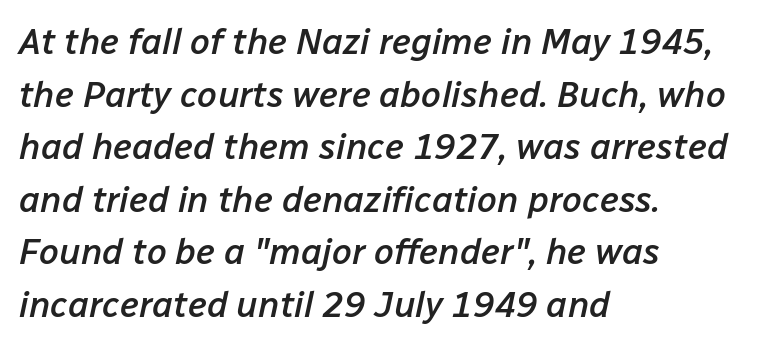
The image shows 36 px semibold type, italic (leaning right); set left-aligned, normal line spacing (1.46x), normal letter spacing, not underlined; low stroke contrast and a medium x-height.
